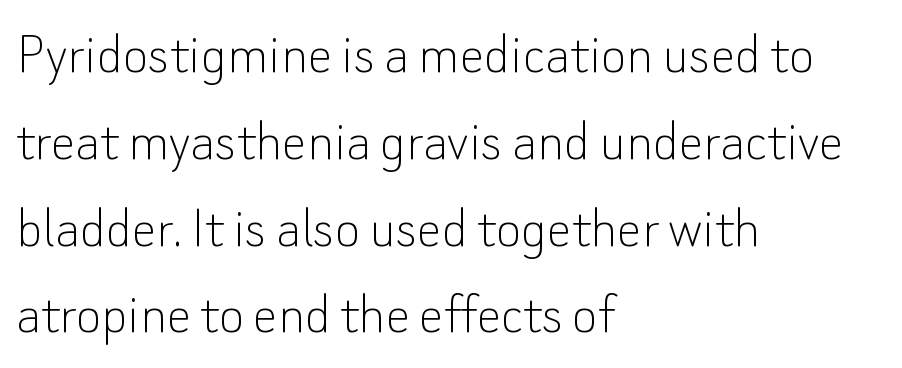
{"serif": "no", "italic": "no", "bold": "no", "weight": "thin", "width": "normal", "stroke_contrast": "low", "x_height": "small", "monospaced": "no", "underline": "no", "align": "left", "line_spacing": "normal", "line_spacing_ratio": 1.4, "letter_spacing": "normal", "letter_spacing_em": 0.0, "glyph_px": 62}
